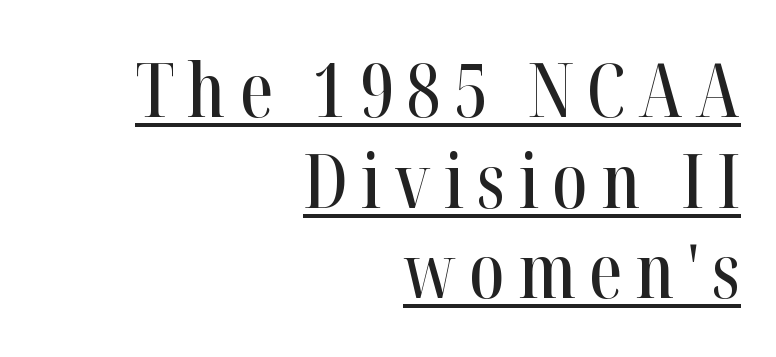
The text block is weighted toward the right margin, trailing off unevenly leftward. A typesetter would label this face a serif. These characters rest on top of a visible drawn line. Looks like regular typesetting: each glyph gets only the width it needs.
